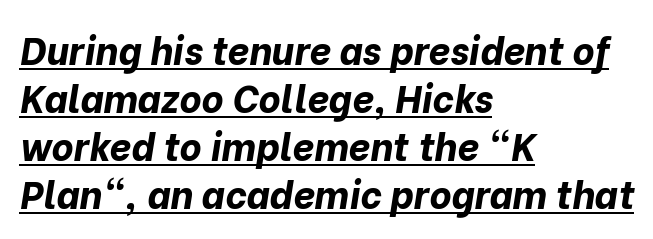
How would I describe the line gaps? Plain and ordinary. The face used here is rendered with its standard letterfit. Is this a fixed-width face? No — the glyphs have proportional, varying widths. Descenders here cross a horizontal rule under the line.
